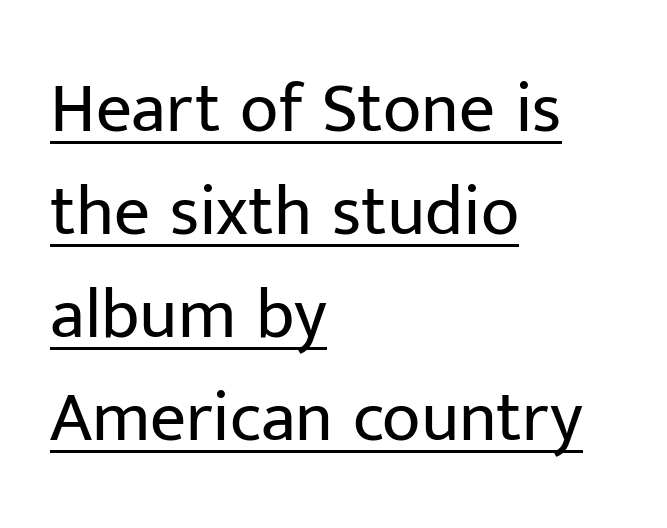
This rendering employs a face without finishing strokes, i.e., a sans-serif. Look at the tracking — it's just the regular setting, nothing added. Rows of type keep a routine distance in the vertical direction. The face used here is proportionally spaced, like ordinary book or web type.
